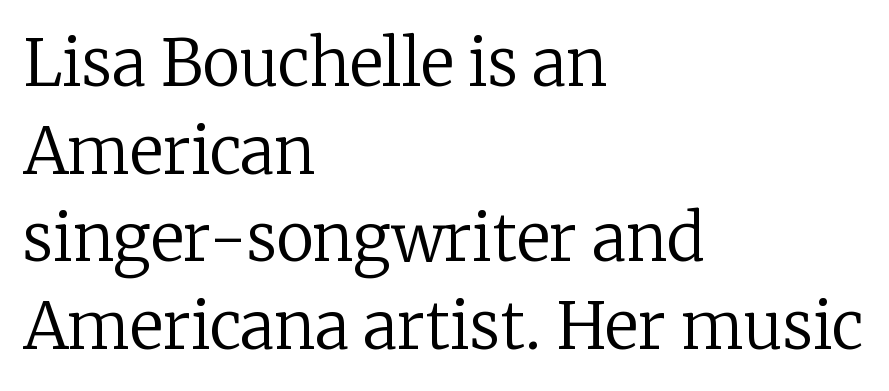
{"serif": "yes", "italic": "no", "bold": "no", "weight": "regular", "width": "normal", "stroke_contrast": "low", "x_height": "medium", "monospaced": "no", "underline": "no", "align": "left", "line_spacing": "normal", "line_spacing_ratio": 1.37, "letter_spacing": "normal", "letter_spacing_em": 0.0, "glyph_px": 64}
